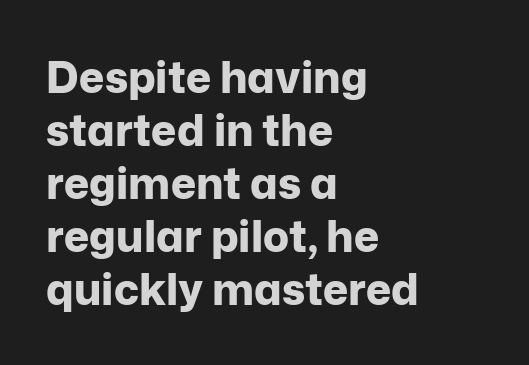
The image shows 43 px bold sans-serif type, upright; set left-aligned, line spacing 1.23x, normal letter spacing, not underlined; low stroke contrast and a medium x-height.
